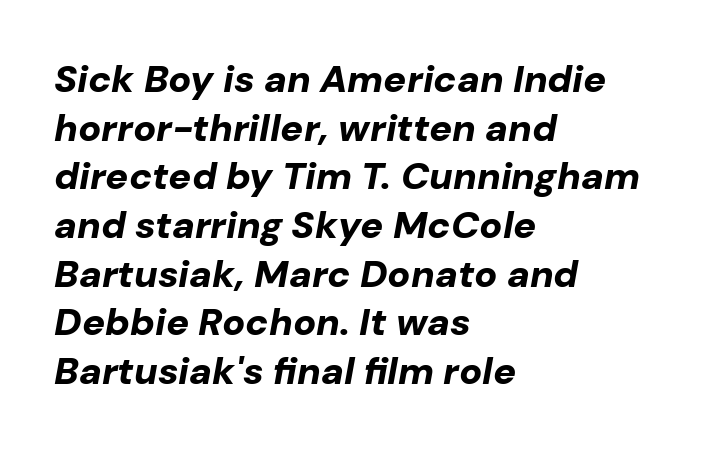
{"italic": "yes", "lean": "right", "slant_degrees": 10, "bold": "yes", "weight": "bold", "width": "normal", "stroke_contrast": "low", "x_height": "medium", "monospaced": "no", "underline": "no", "align": "left", "line_spacing": "normal", "line_spacing_ratio": 1.28, "letter_spacing": "normal", "letter_spacing_em": 0.0, "glyph_px": 38}
